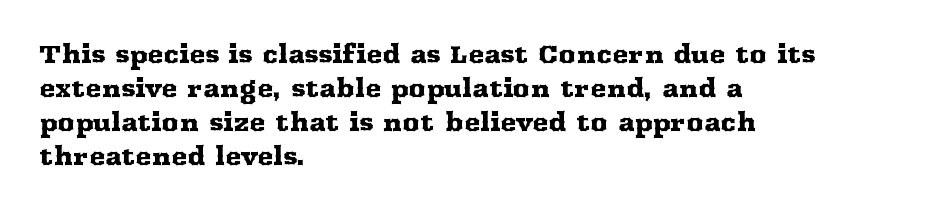
The image shows 24 px text type, upright; set left-aligned, normal line spacing (1.42x), normal letter spacing, not underlined.
